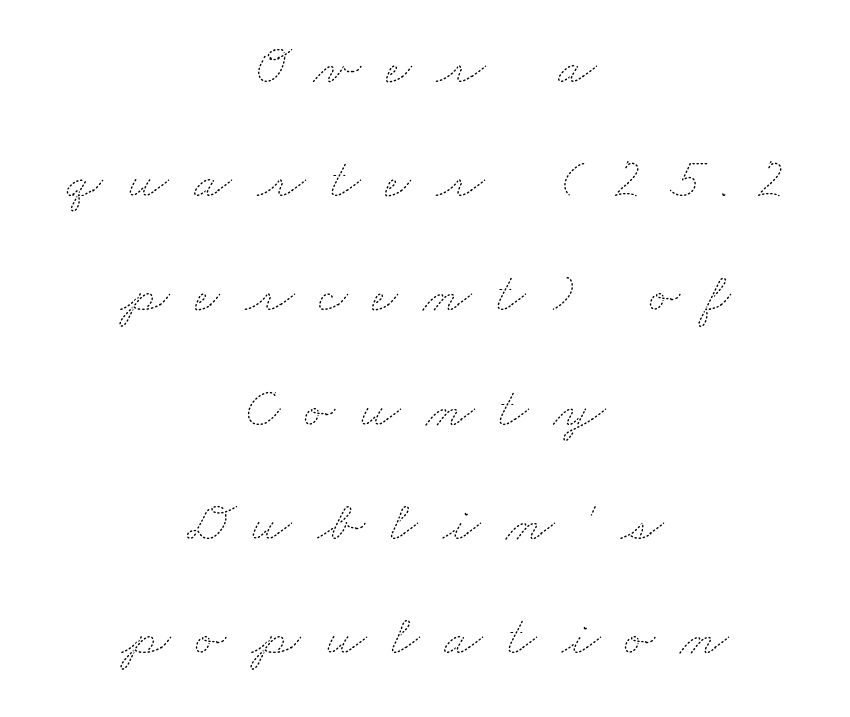
Q: Is the text bold? A: No.
Q: Is the text underlined? A: No.
Q: How is the paragraph aligned? A: Centered.
Q: Is the spacing between letters normal or unusually wide? A: Unusually wide.
Q: Is the spacing between lines tight, normal or loose? A: Loose.
Q: Width (condensed, normal, or wide)? A: Wide.
Q: Stroke contrast? A: Medium.
Q: x-height? A: Small.
Q: Monospaced? A: No.
